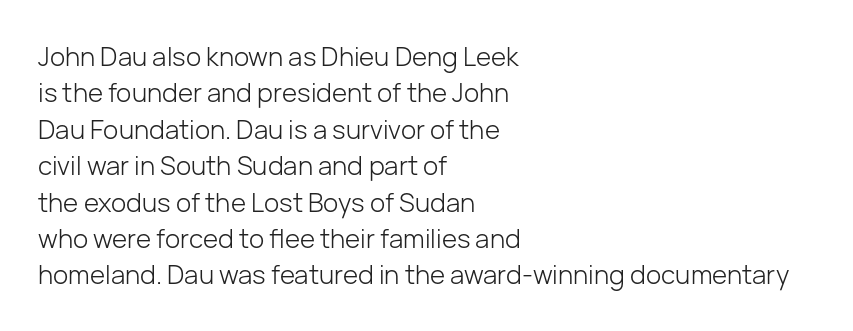
Q: Is the text bold? A: No.
Q: Is the text italic (slanted)? A: No, it is upright.
Q: Is the text underlined? A: No.
Q: How is the paragraph aligned? A: Left-aligned.
Q: Is the spacing between letters normal or unusually wide? A: Normal.
Q: Is the spacing between lines tight, normal or loose? A: Normal.
